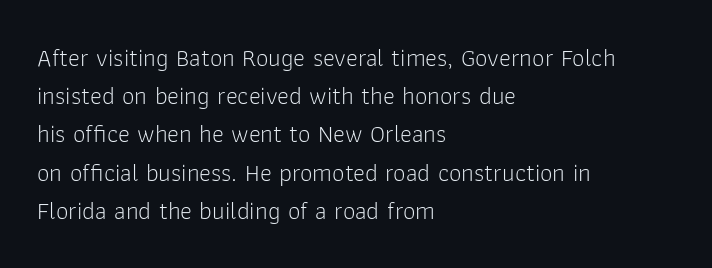
The image shows 25 px text type, upright; set left-aligned, normal line spacing (1.53x), normal letter spacing, not underlined.
